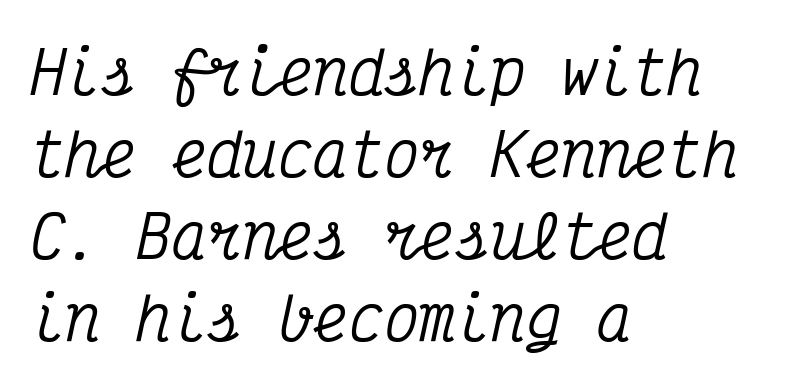
{"serif": "yes", "italic": "yes", "lean": "right", "slant_degrees": 12, "width": "condensed", "stroke_contrast": "medium", "x_height": "medium", "monospaced": "yes", "underline": "no", "align": "left", "line_spacing": "normal", "line_spacing_ratio": 1.39, "letter_spacing": "normal", "letter_spacing_em": 0.0, "glyph_px": 59}
